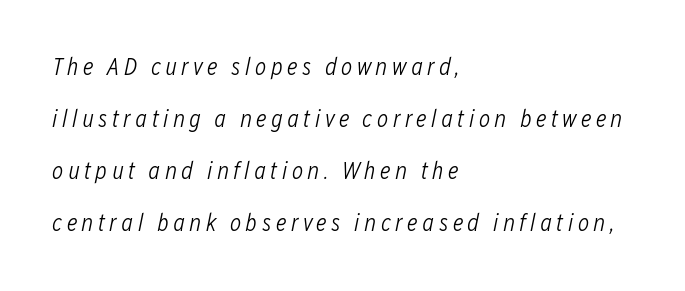
{"italic": "yes", "lean": "right", "slant_degrees": 12, "bold": "no", "underline": "no", "align": "left", "line_spacing": "loose", "line_spacing_ratio": 2.17, "glyph_px": 24}
